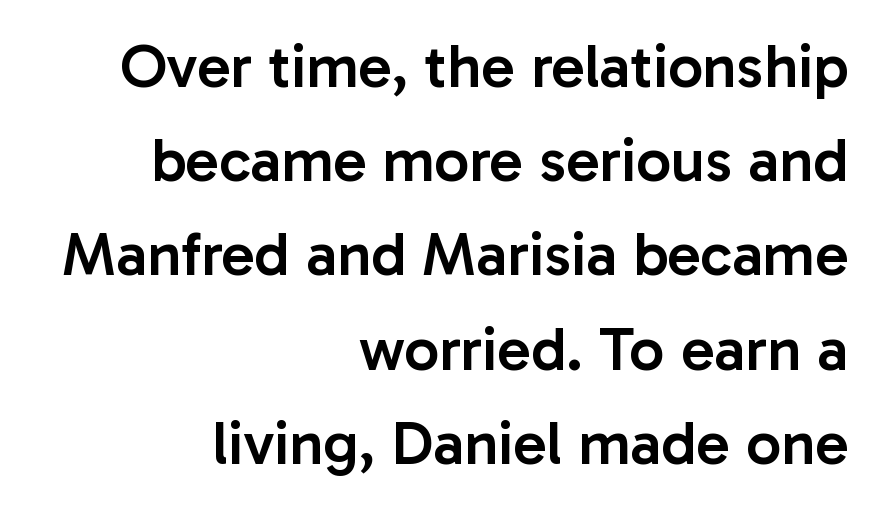
{"serif": "no", "italic": "no", "bold": "semi", "weight": "semibold", "width": "normal", "stroke_contrast": "low", "x_height": "medium", "monospaced": "no", "underline": "no", "align": "right", "line_spacing": "normal", "line_spacing_ratio": 1.52, "letter_spacing": "normal", "letter_spacing_em": 0.0, "glyph_px": 62}
